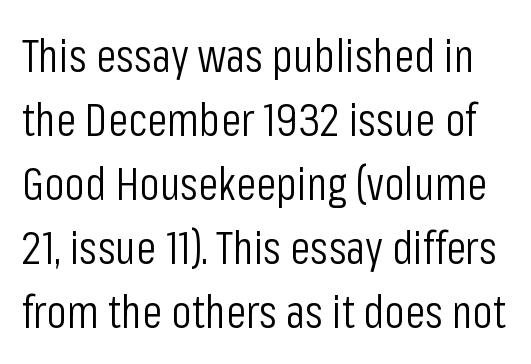
{"serif": "no", "italic": "no", "bold": "no", "weight": "light", "width": "condensed", "stroke_contrast": "low", "x_height": "medium", "monospaced": "no", "underline": "no", "line_spacing": "normal", "line_spacing_ratio": 1.39, "letter_spacing": "normal", "letter_spacing_em": 0.0, "glyph_px": 46}
